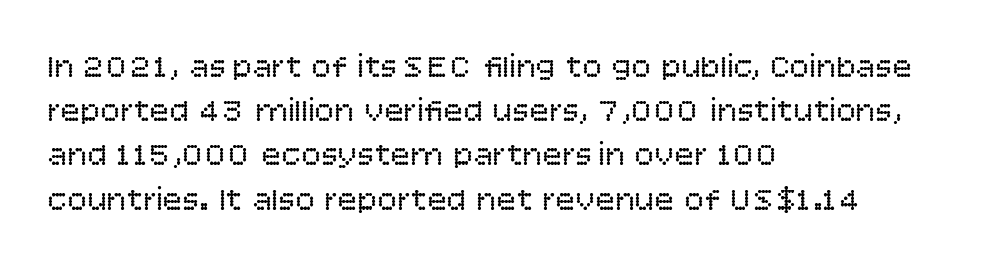
This sample uses an upright cut, with every glyph sitting square on the baseline. Short and long lines alike share a common starting point at left. Line spacing here is normal. Serifs: no, the terminals of the letterforms are clean. Check the space under the baseline: it is left empty.
